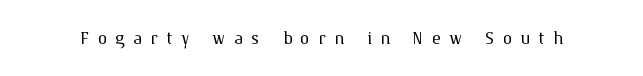
The image shows 24 px text type, upright; set unusually wide letter spacing (+0.34 em), not underlined.
